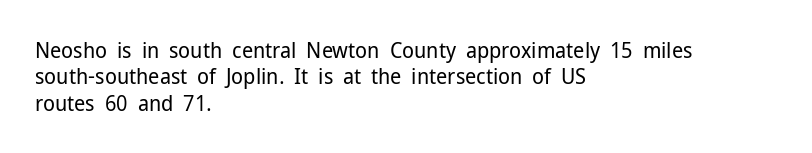
The image shows 22 px text type, upright; set left-aligned, line spacing 1.2x, normal letter spacing, not underlined.
